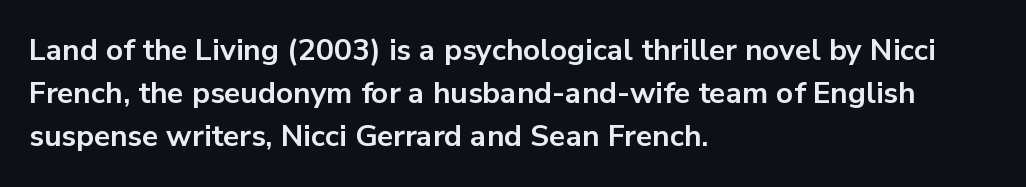
The image shows 30 px bold sans-serif type, upright; set left-aligned, normal line spacing (1.44x), normal letter spacing, not underlined; low stroke contrast and a medium x-height.
